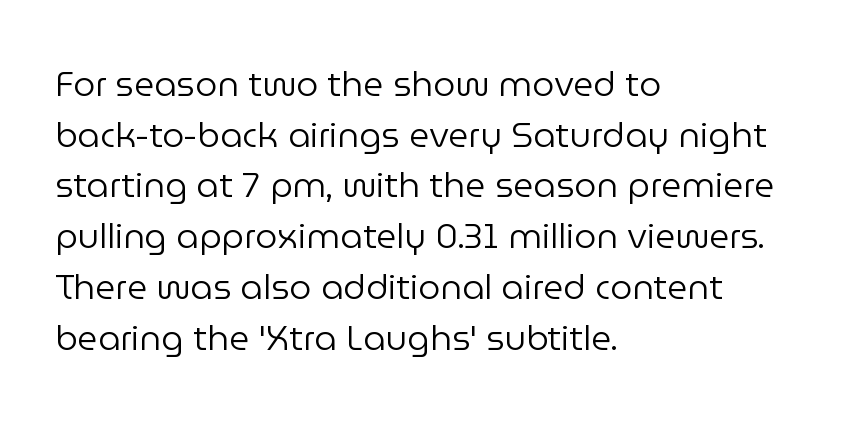
The image shows 35 px regular-weight sans-serif type, upright; set left-aligned, normal line spacing (1.45x), normal letter spacing, not underlined; low stroke contrast and a medium x-height.
